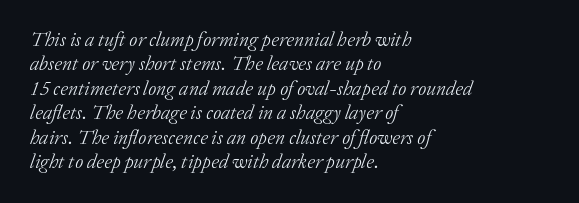
The image shows 20 px text type, italic (leaning right); set left-aligned, line spacing 1.22x, normal letter spacing, not underlined.
